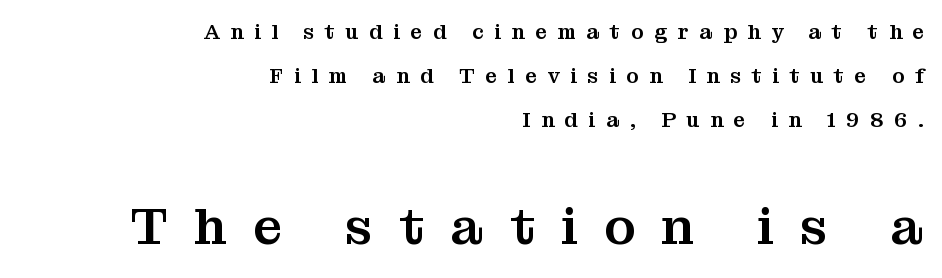
Look at the glyph heights: the lower group is clearly the bigger setting. Each letter's strokes conclude with small projecting serifs. Ascenders rise straight up at ninety degrees. Proportional: the letters do not fall into vertical columns. Each line ends at the same right margin while the left side varies. Caption: expanded tracking, letters set apart.
